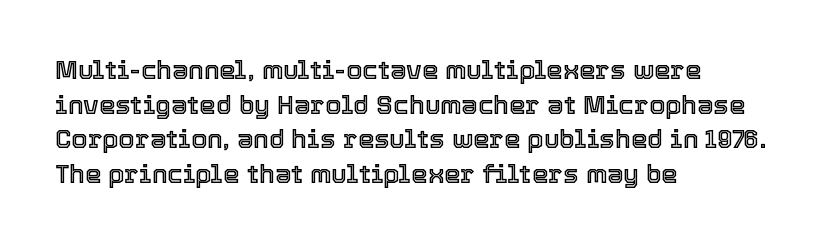
Q: Is the text italic (slanted)? A: No, it is upright.
Q: Is the text underlined? A: No.
Q: How is the paragraph aligned? A: Left-aligned.
Q: Is the spacing between letters normal or unusually wide? A: Normal.
Q: Is the spacing between lines tight, normal or loose? A: Normal.
